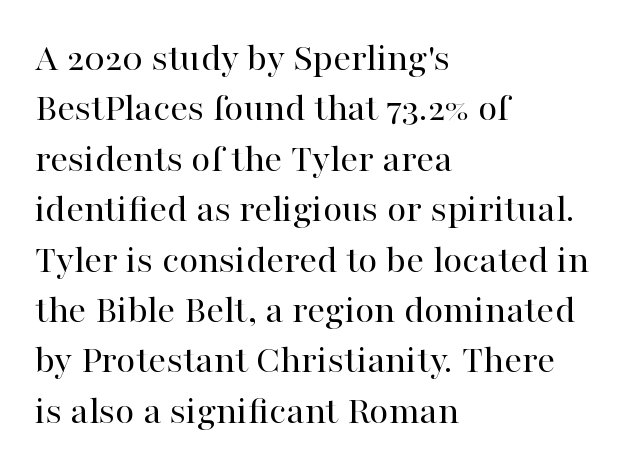
The image shows 40 px regular-weight serif type, upright; set left-aligned, normal line spacing (1.26x), normal letter spacing, not underlined; high stroke contrast and a medium x-height.
